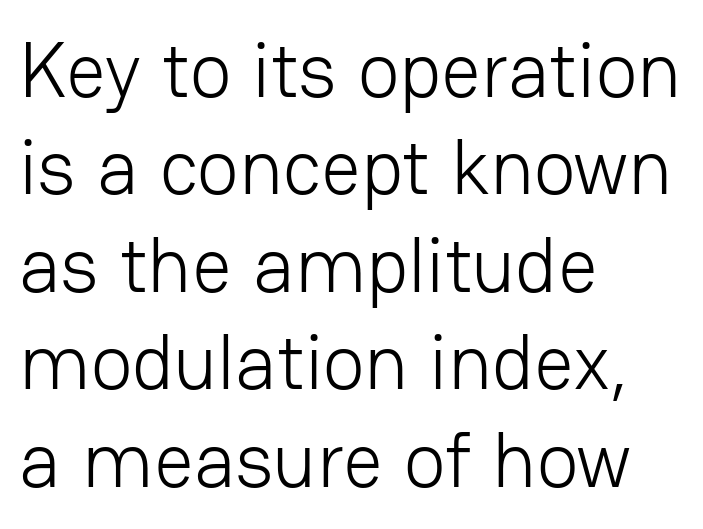
The area under the type is left untouched. The horizontal fit of the characters is conventional and even. The typeface has the unassuming heft of standard copy or less. This block has exactly the height ordinary leading produces. Note the varied advance widths — an 'i' is clearly narrower than an 'm'. Leftover space on each line is placed entirely after the last word.
